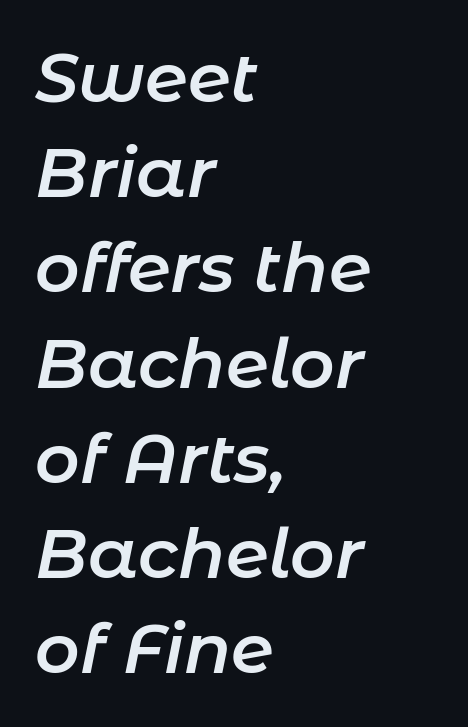
The image shows 69 px semibold type, italic (leaning right); set left-aligned, normal line spacing (1.38x), normal letter spacing, not underlined; low stroke contrast and a medium x-height.
